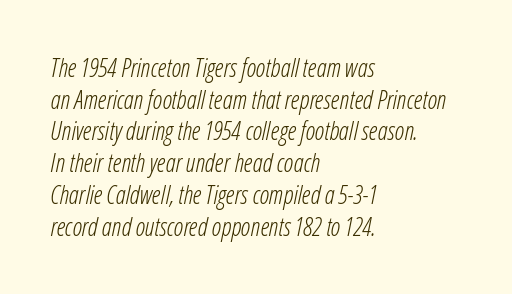
Q: Is the text bold? A: No.
Q: Is the text italic (slanted)? A: Yes, it leans right by about 12 degrees.
Q: Is the text underlined? A: No.
Q: How is the paragraph aligned? A: Left-aligned.
Q: Is the spacing between letters normal or unusually wide? A: Normal.
Q: Is the spacing between lines tight, normal or loose? A: Normal.
